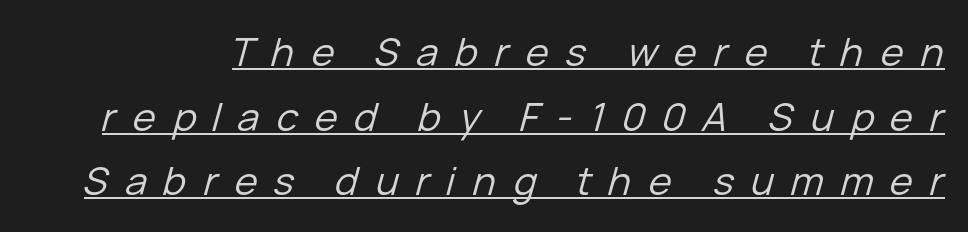
The image shows 39 px regular-weight type, italic (leaning right); set normal line spacing (1.66x), unusually wide letter spacing (+0.43 em), underlined; low stroke contrast and a medium x-height.
